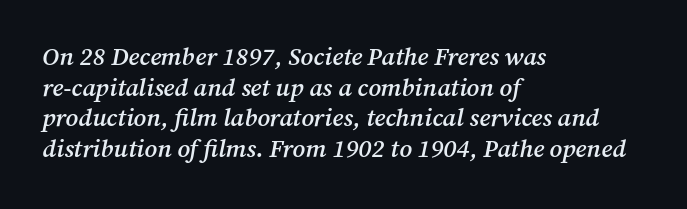
The image shows 25 px text type, italic (leaning right); set left-aligned, line spacing 1.23x, normal letter spacing, not underlined.
